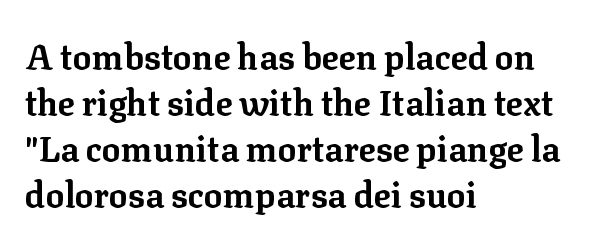
{"serif": "yes", "italic": "no", "bold": "yes", "weight": "bold", "width": "normal", "stroke_contrast": "low", "x_height": "medium", "monospaced": "no", "underline": "no", "align": "left", "line_spacing": "normal", "line_spacing_ratio": 1.31, "letter_spacing": "normal", "letter_spacing_em": 0.0, "glyph_px": 35}
